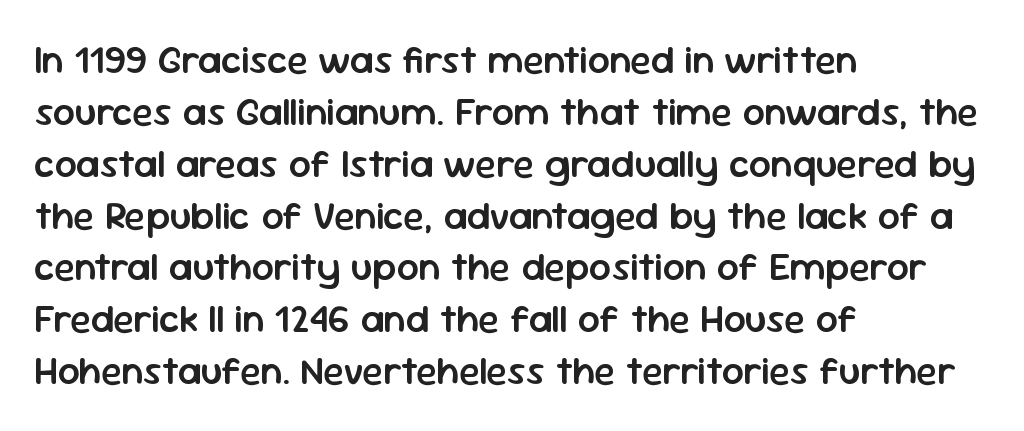
The image shows 39 px semibold sans-serif type, upright; set left-aligned, normal line spacing (1.33x), normal letter spacing, not underlined; low stroke contrast and a medium x-height.
